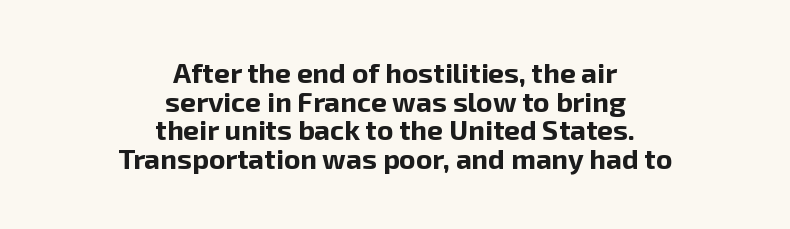
{"serif": "no", "italic": "no", "bold": "yes", "weight": "bold", "width": "normal", "stroke_contrast": "low", "x_height": "medium", "monospaced": "no", "underline": "no", "align": "center", "line_spacing": "tight", "line_spacing_ratio": 1.02, "letter_spacing": "normal", "letter_spacing_em": 0.0, "glyph_px": 28}
